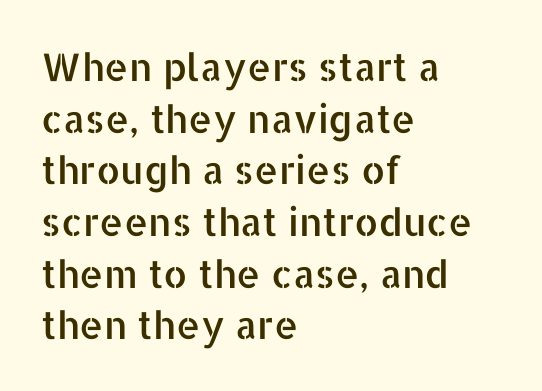
One-word summary of the alignment: left. Tracking value appears to be zero — textbook default spacing. Regular leading. In terms of posture, this sample is upright.
